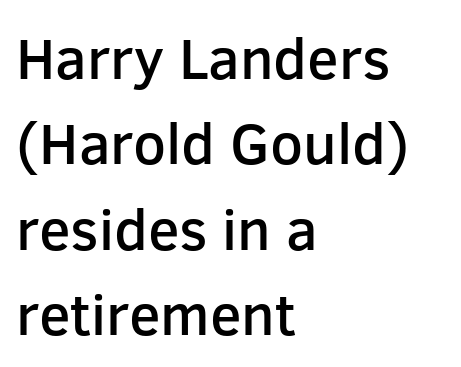
The image shows 58 px semibold sans-serif type, upright; set left-aligned, normal line spacing (1.47x), normal letter spacing, not underlined; low stroke contrast and a medium x-height.
